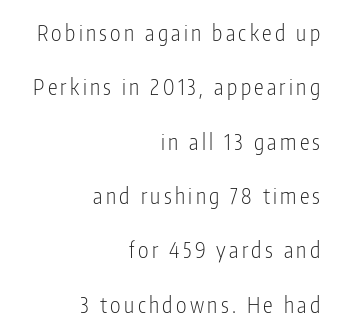
If you drew a line through each stem, it would be perfectly vertical. A student would call this right alignment; a typographer would say flush right, rag left. The vertical gap from one line to the next is large. Unmarked baselines from the first word to the last. Is the stroke heavy? The answer is a plain regular-or-lighter.
